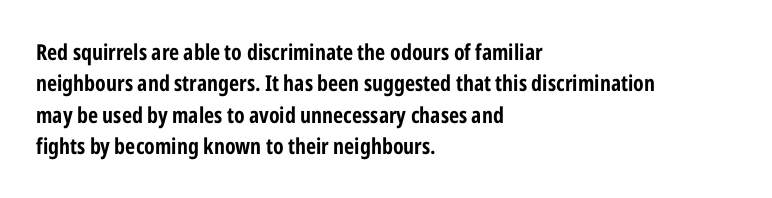
{"italic": "no", "bold": "yes", "underline": "no", "align": "left", "line_spacing": "normal", "line_spacing_ratio": 1.43, "letter_spacing": "normal", "letter_spacing_em": 0.0, "glyph_px": 22}
